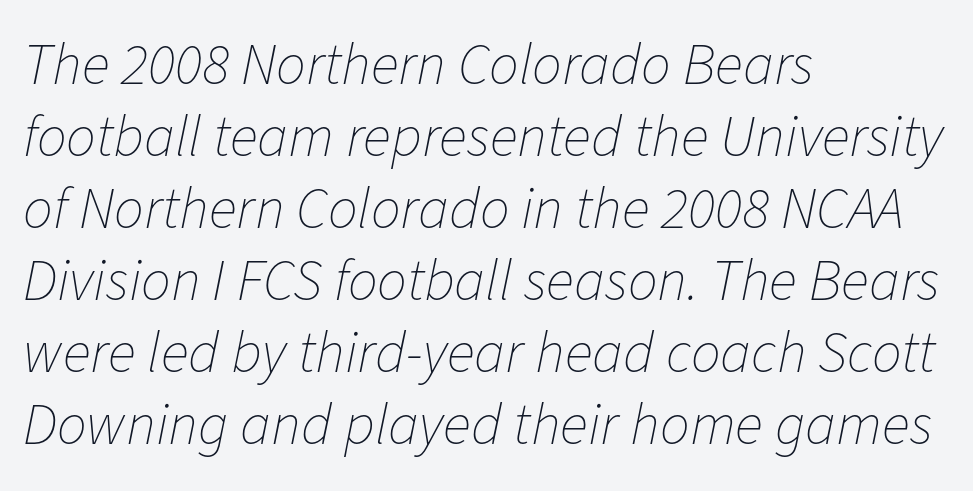
Q: Is the text bold? A: No.
Q: Is the text italic (slanted)? A: Yes, it leans right by about 11 degrees.
Q: Is the text underlined? A: No.
Q: How is the paragraph aligned? A: Left-aligned.
Q: Is the spacing between letters normal or unusually wide? A: Normal.
Q: Width (condensed, normal, or wide)? A: Normal.
Q: Stroke contrast? A: Low.
Q: x-height? A: Medium.
Q: Monospaced? A: No.
